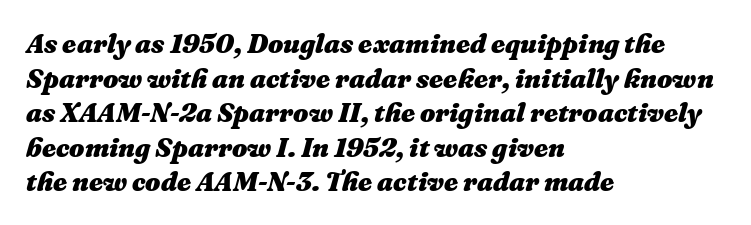
The image shows 27 px bold type, italic (leaning right); set left-aligned, normal line spacing (1.28x), normal letter spacing, not underlined.
